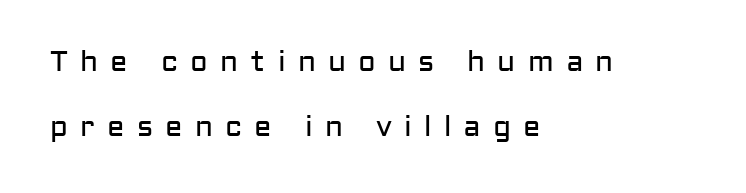
{"serif": "no", "italic": "no", "bold": "no", "weight": "regular", "width": "normal", "stroke_contrast": "low", "x_height": "medium", "monospaced": "no", "underline": "no", "align": "left", "line_spacing": "loose", "line_spacing_ratio": 2.24, "letter_spacing": "wide", "letter_spacing_em": 0.42, "glyph_px": 29}
